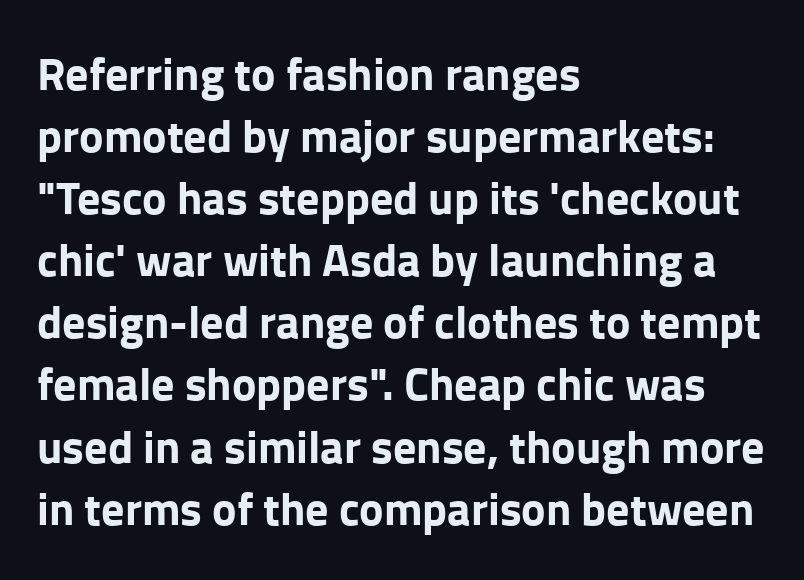
Q: Is the text bold? A: Yes.
Q: Is the text italic (slanted)? A: No, it is upright.
Q: Is the typeface a serif or a sans-serif typeface? A: Sans-serif.
Q: Is the text underlined? A: No.
Q: How is the paragraph aligned? A: Left-aligned.
Q: Is the spacing between letters normal or unusually wide? A: Normal.
Q: Is the spacing between lines tight, normal or loose? A: Normal.
Q: Width (condensed, normal, or wide)? A: Normal.
Q: Stroke contrast? A: Low.
Q: x-height? A: Medium.
Q: Monospaced? A: No.
